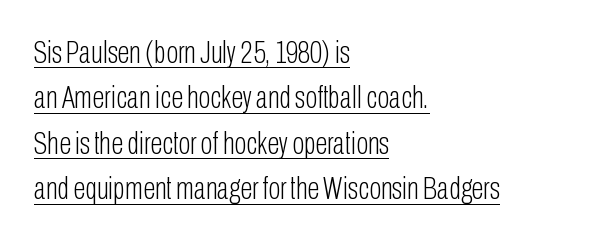
{"serif": "no", "italic": "no", "bold": "no", "weight": "light", "width": "condensed", "stroke_contrast": "low", "x_height": "medium", "monospaced": "no", "underline": "yes", "align": "left", "line_spacing": "normal", "line_spacing_ratio": 1.42, "letter_spacing": "normal", "letter_spacing_em": 0.0, "glyph_px": 32}
